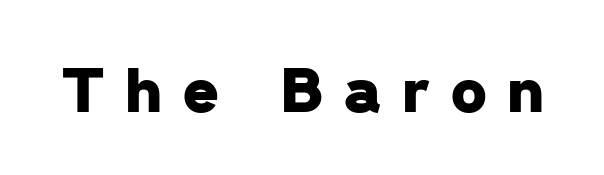
{"serif": "no", "bold": "yes", "weight": "heavy", "width": "normal", "stroke_contrast": "low", "x_height": "medium", "monospaced": "no", "underline": "no", "letter_spacing": "wide", "letter_spacing_em": 0.35, "glyph_px": 61}
